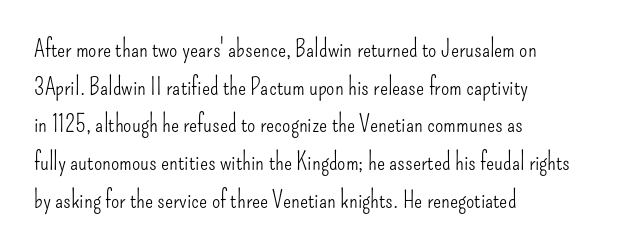
The setting favours the left margin, as ordinary paragraphs usually do. The face looks like a standard text weight, possibly lighter. Each row of text sits above clean, open space. Posture: straight, roman, zero tilt.
